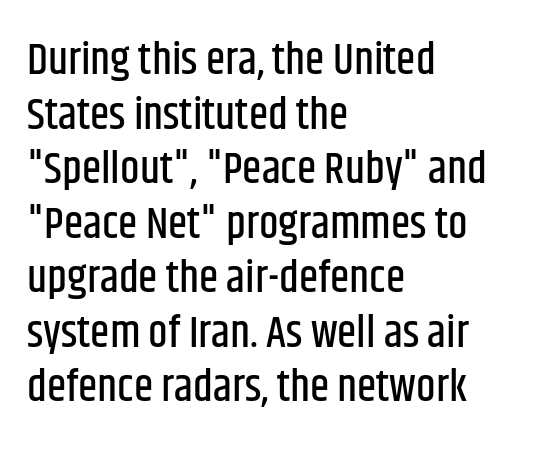
{"serif": "no", "italic": "no", "width": "condensed", "stroke_contrast": "low", "x_height": "large", "monospaced": "no", "underline": "no", "align": "left", "line_spacing_ratio": 1.24, "letter_spacing": "normal", "letter_spacing_em": 0.0, "glyph_px": 44}
